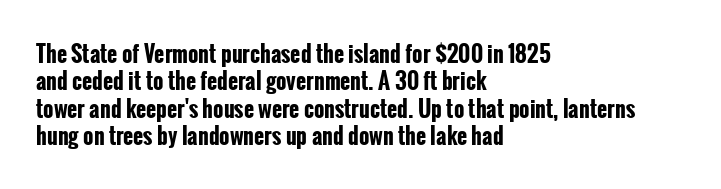
Q: Is the text bold? A: Yes.
Q: Is the text italic (slanted)? A: No, it is upright.
Q: Is the text underlined? A: No.
Q: How is the paragraph aligned? A: Left-aligned.
Q: Is the spacing between letters normal or unusually wide? A: Normal.
Q: Is the spacing between lines tight, normal or loose? A: Normal.
